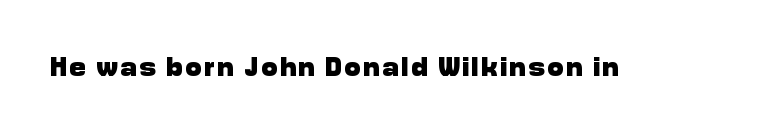
{"italic": "no", "bold": "yes", "underline": "no", "glyph_px": 27}
